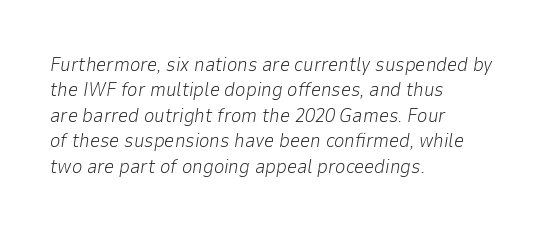
This sample uses plain, unmodified letter spacing. The text block is weighted toward the left margin, trailing off unevenly rightward. Anything drawn beneath the words? Only blank space. The vertical gap from one line to the next is medium. The typography opts for an oblique posture over an upright one.
